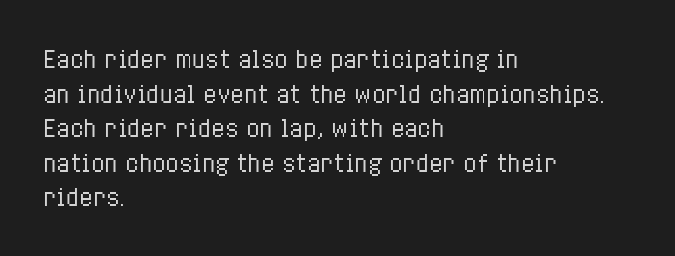
Which margin do the lines hug? The left one — the right edge is uneven. This is roman type, the default non-slanted kind. Summary of vertical rhythm: regular, with standard interline spacing. These glyphs show unthickened strokes, regular width or finer. The rendering keeps characters at their native spacing. The gap between lines stays unmarked.
